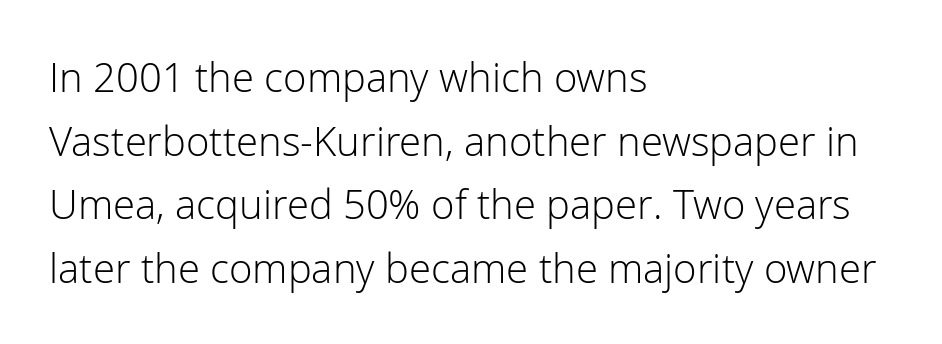
The image shows 40 px light sans-serif type, upright; set left-aligned, normal line spacing (1.59x), normal letter spacing, not underlined; low stroke contrast and a medium x-height.
